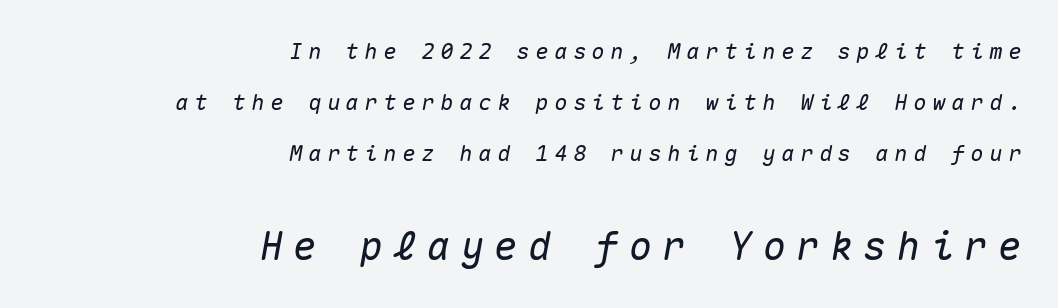
Top chunk: small. Bottom chunk: large. Monospaced: the letters line up in strict vertical columns. This rendering features lettering with no underline. Display-style spreading of the glyphs; the letterfit is very open. The font's italic variant was chosen for this text.
